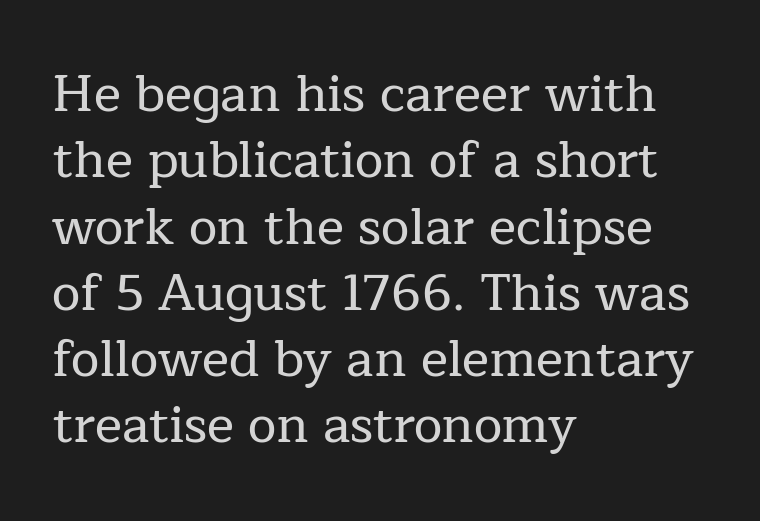
This is the regular roman posture of the typeface. Line spacing here is normal. To sum up the face: it has serifs. Check under the words: just untouched page. Each letter keeps its own natural width here, so spacing adapts to shape. You could call the tracking neutral — neither tight nor loose.
